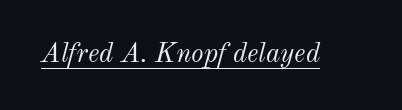
Q: Is the text bold? A: No.
Q: Is the text italic (slanted)? A: Yes, it leans right by about 12 degrees.
Q: Is the text underlined? A: Yes.
Q: Is the spacing between letters normal or unusually wide? A: Normal.
